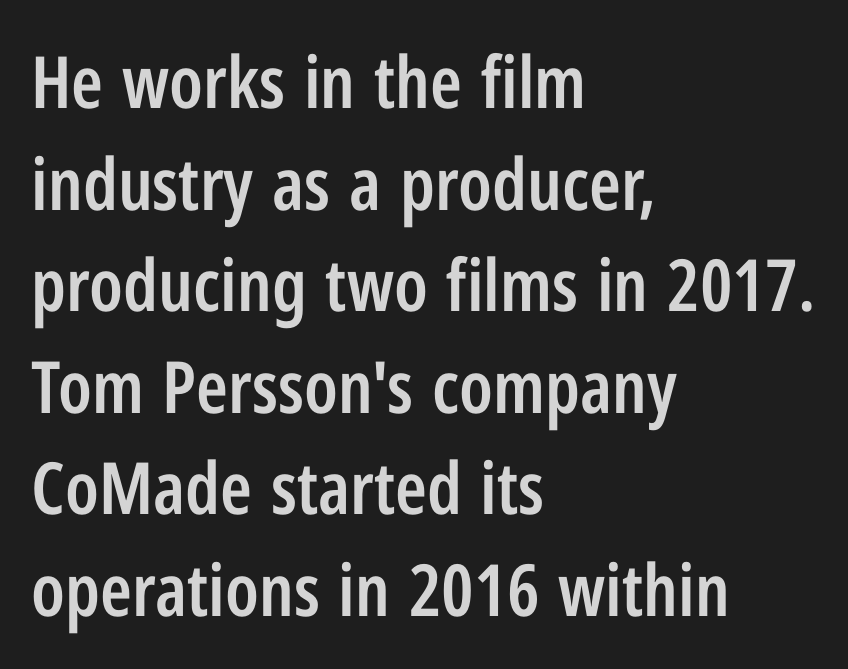
{"serif": "no", "italic": "no", "bold": "semi", "weight": "semibold", "width": "condensed", "stroke_contrast": "low", "x_height": "medium", "monospaced": "no", "underline": "no", "align": "left", "line_spacing": "normal", "line_spacing_ratio": 1.41, "letter_spacing": "normal", "letter_spacing_em": 0.0, "glyph_px": 72}
